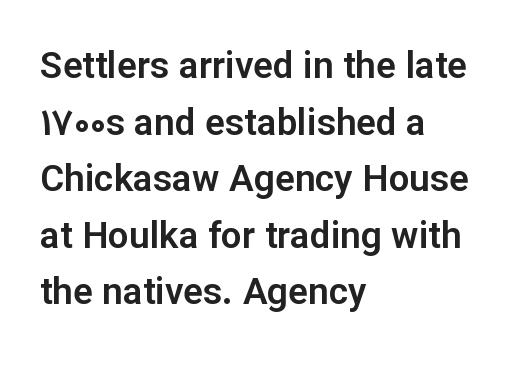
Q: Is the text italic (slanted)? A: No, it is upright.
Q: Is the typeface a serif or a sans-serif typeface? A: Sans-serif.
Q: Is the text underlined? A: No.
Q: How is the paragraph aligned? A: Left-aligned.
Q: Is the spacing between letters normal or unusually wide? A: Normal.
Q: Is the spacing between lines tight, normal or loose? A: Normal.
Q: Width (condensed, normal, or wide)? A: Normal.
Q: Stroke contrast? A: Low.
Q: x-height? A: Medium.
Q: Monospaced? A: No.
